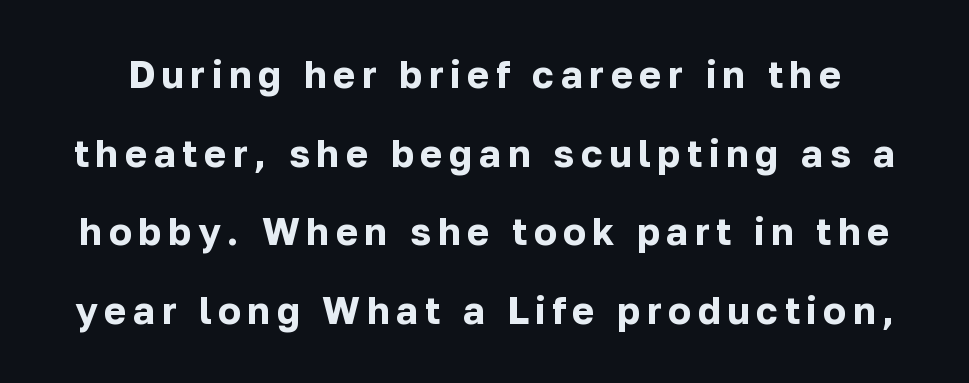
Posture: straight, roman, zero tilt. Students, this is bold: see how much ink each stroke carries. Underlining? Definitely not there. The letters advance in unequal steps, a hallmark of proportional type. Stroke terminals: plain, sans-serif. Baseline-to-baseline distance is far greater than the letter height.
